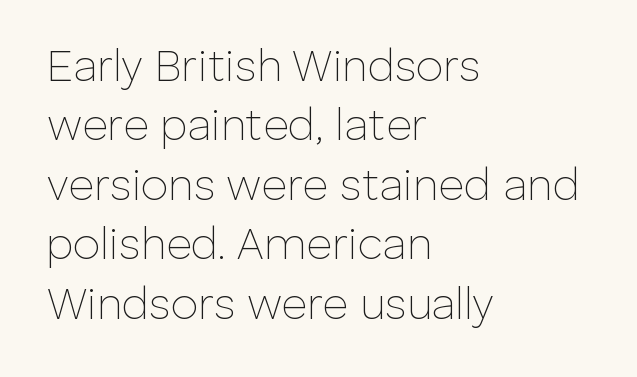
{"serif": "no", "italic": "no", "bold": "no", "weight": "thin", "width": "normal", "stroke_contrast": "low", "x_height": "medium", "monospaced": "no", "underline": "no", "align": "left", "line_spacing": "normal", "line_spacing_ratio": 1.35, "letter_spacing": "normal", "letter_spacing_em": 0.0, "glyph_px": 44}
